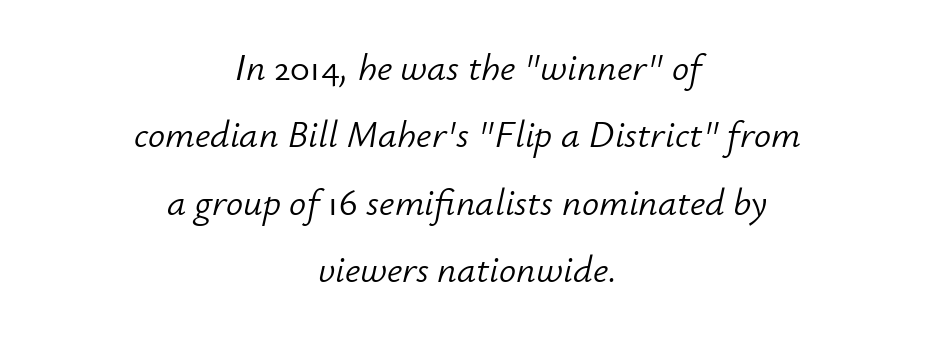
{"italic": "yes", "lean": "right", "slant_degrees": 12, "bold": "no", "weight": "light", "width": "normal", "stroke_contrast": "low", "x_height": "small", "monospaced": "no", "underline": "no", "align": "center", "line_spacing_ratio": 1.77, "letter_spacing": "normal", "letter_spacing_em": 0.0, "glyph_px": 38}
